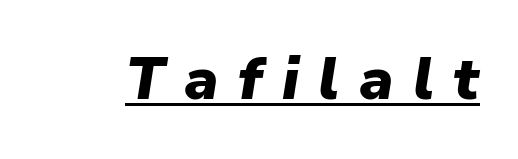
The image shows 59 px heavy type, italic (leaning right); set unusually wide letter spacing (+0.33 em), underlined; low stroke contrast and a medium x-height.
